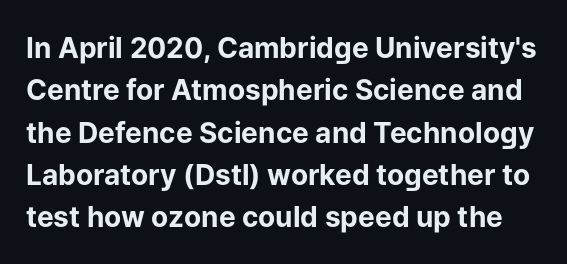
The rendering keeps characters at their native spacing. Each letter's strokes conclude bluntly, with no projecting serifs. The block of text has a typical density, with ordinary space between rows. Clear beneath every line of the passage. The font's upright variant was chosen for this text. The rendering uses natural spacing where letterforms have individual widths.
